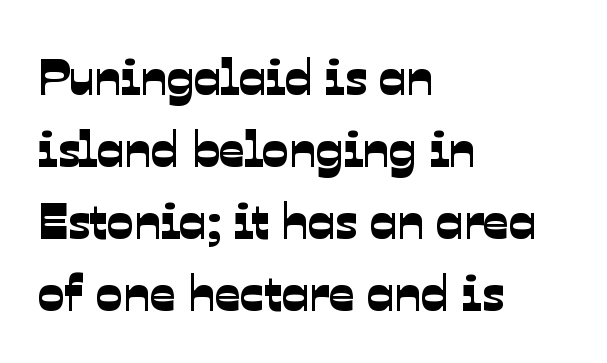
Does the copy run flush right? No — it runs flush left. Clear beneath every line of the passage. No extra tracking has been applied to these lines. Do the characters align in a grid? No, the font is proportional. Is there much room between lines? A standard amount, neither cramped nor airy.
